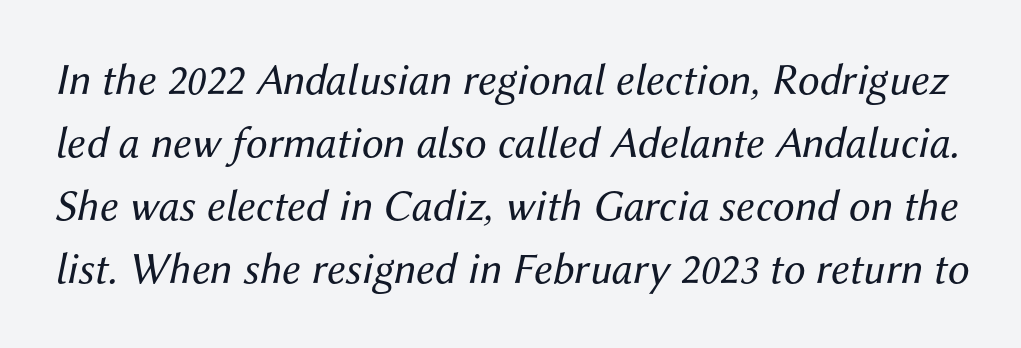
Q: Is the text bold? A: No.
Q: Is the text italic (slanted)? A: Yes, it leans right by about 12 degrees.
Q: Is the text underlined? A: No.
Q: Is the spacing between letters normal or unusually wide? A: Normal.
Q: Is the spacing between lines tight, normal or loose? A: Normal.
Q: Width (condensed, normal, or wide)? A: Normal.
Q: Stroke contrast? A: Medium.
Q: x-height? A: Medium.
Q: Monospaced? A: No.
